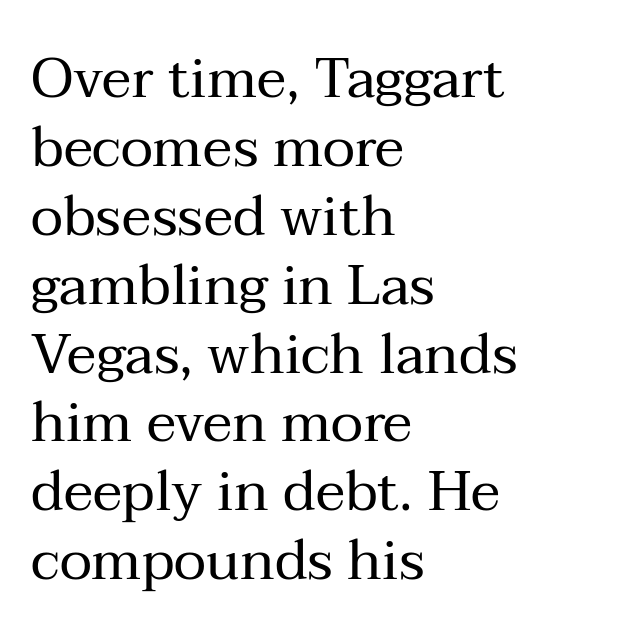
Note: serifs present on the glyphs. Letters have the restrained weight of plain body copy at most. Only glyphs here, with clear space below each row. This is the regular roman posture of the typeface. A student would call this left alignment; a typographer would say flush left, rag right.
